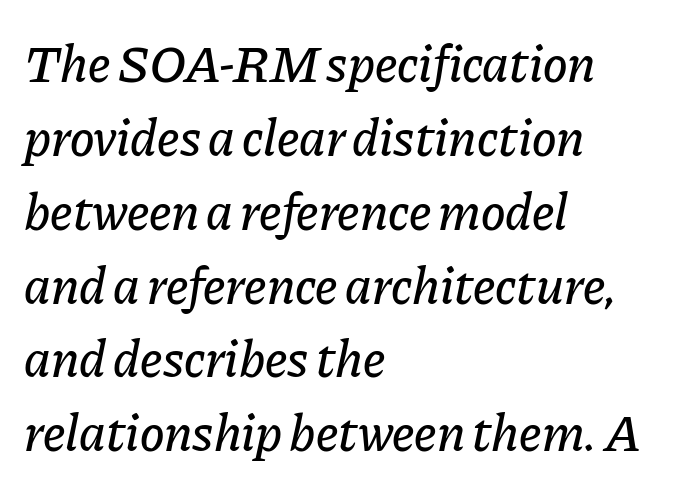
A typesetter would mark this as italic. The gap between lines stays unmarked. Spacing verdict: proportional, widths tailored to each character. You could call the tracking neutral — neither tight nor loose. The block of text has a typical density, with ordinary space between rows. Alignment: flush left.
